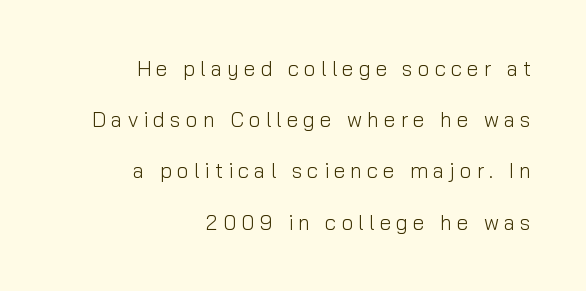
Q: Is the text bold? A: No.
Q: Is the text italic (slanted)? A: No, it is upright.
Q: Is the text underlined? A: No.
Q: How is the paragraph aligned? A: Right-aligned.
Q: Is the spacing between letters normal or unusually wide? A: Unusually wide.
Q: Is the spacing between lines tight, normal or loose? A: Loose.
